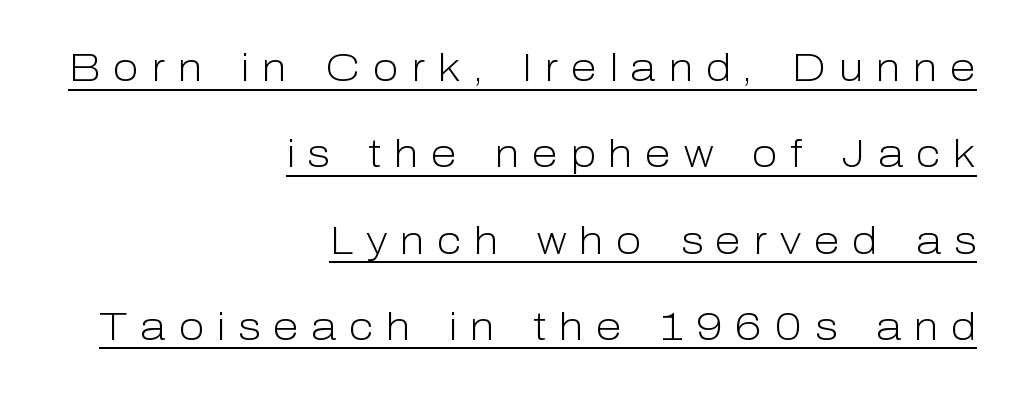
The rendering uses natural spacing where letterforms have individual widths. A typesetter would call this leading open, well beyond the default. Unlike a traditional serif, this face leaves its strokes unadorned. Between one letter and the next there's a generous, obvious gap. Unbolded letterforms with no extra heft.
